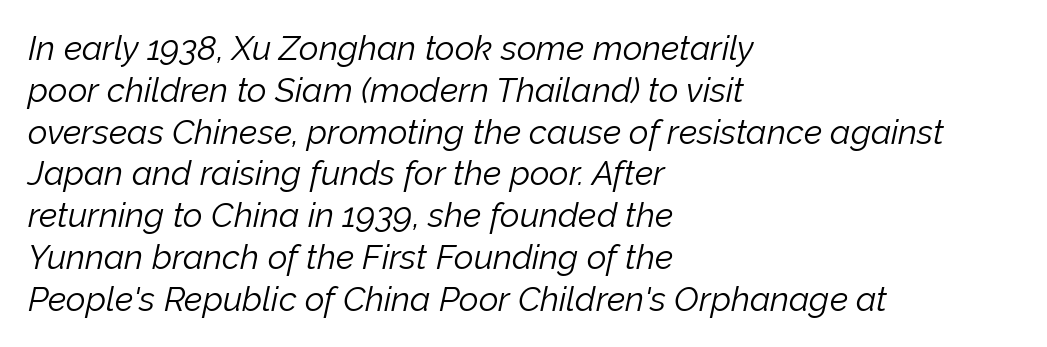
Q: Is the text bold? A: No.
Q: Is the text italic (slanted)? A: Yes, it leans right by about 12 degrees.
Q: Is the text underlined? A: No.
Q: How is the paragraph aligned? A: Left-aligned.
Q: Is the spacing between letters normal or unusually wide? A: Normal.
Q: Width (condensed, normal, or wide)? A: Normal.
Q: Stroke contrast? A: Low.
Q: x-height? A: Medium.
Q: Monospaced? A: No.
